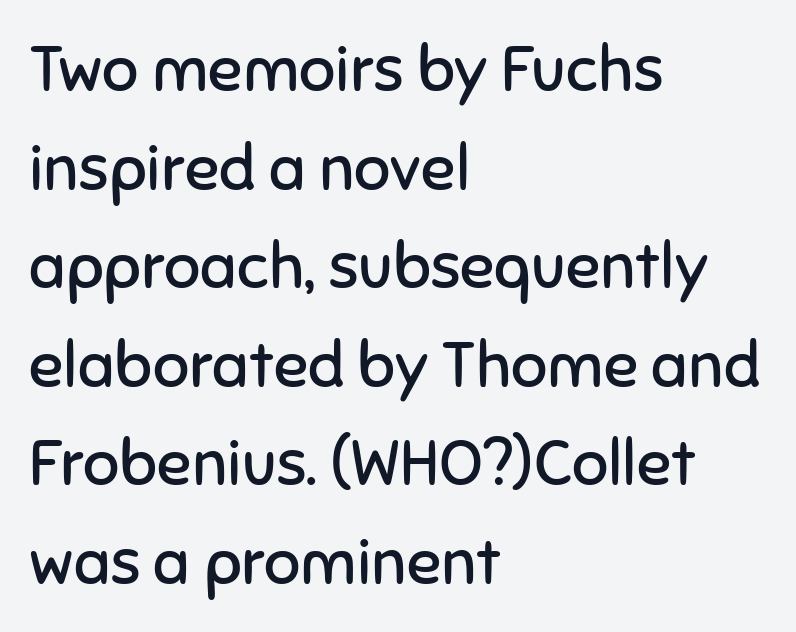
Baseline-to-baseline distance is the conventional proportion of letter height. You could not count columns in this text — the font is proportionally spaced. Inter-character spacing is left at the font's built-in metrics. The typesetting does not lean heavy: it is not bold. The font's upright variant was chosen for this text. Each letter's strokes conclude bluntly, with no projecting serifs.
